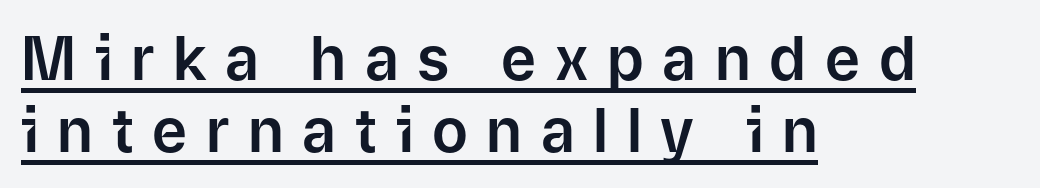
The image shows 60 px sans-serif type, upright; set left-aligned, line spacing 1.2x, unusually wide letter spacing (+0.31 em), underlined; low stroke contrast and a medium x-height.
